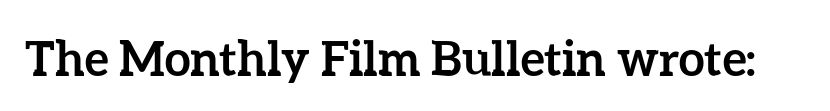
The image shows 47 px semibold type, upright; set normal letter spacing, not underlined; low stroke contrast and a medium x-height.
